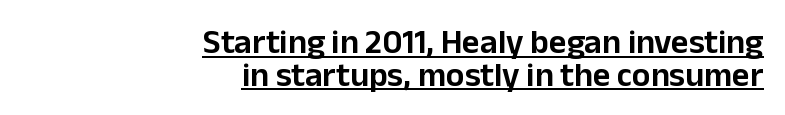
The image shows 34 px sans-serif type, upright; set right-aligned, tight line spacing (0.96x), normal letter spacing, underlined; low stroke contrast and a medium x-height.
